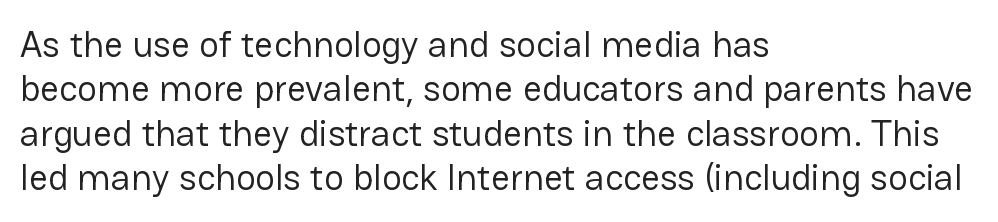
The image shows 37 px regular-weight sans-serif type, upright; set left-aligned, line spacing 1.2x, normal letter spacing, not underlined; low stroke contrast and a medium x-height.
